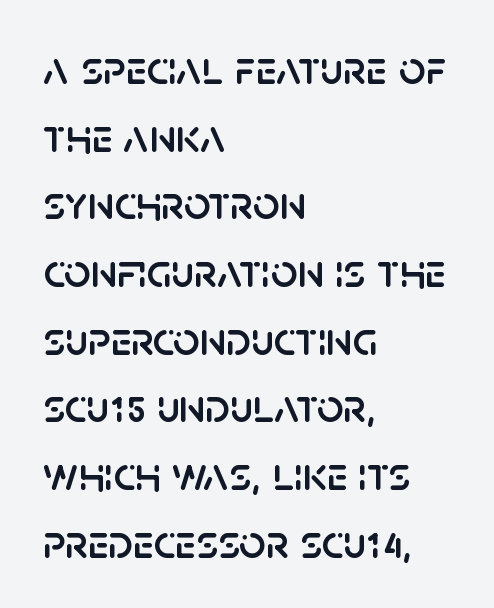
The image shows 47 px sans-serif type, upright; set left-aligned, normal line spacing (1.44x), normal letter spacing, not underlined; low stroke contrast and a large x-height.
